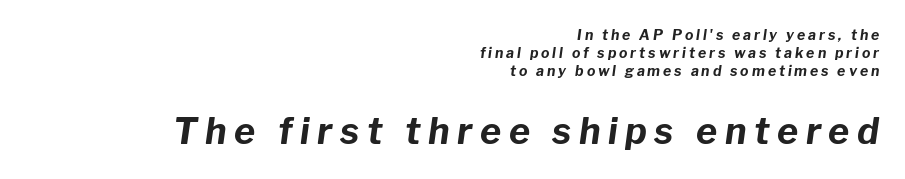
{"italic": "yes", "lean": "right", "slant_degrees": 8, "bold": "yes", "weight": "bold", "width": "normal", "stroke_contrast": "low", "x_height": "medium", "monospaced": "no", "underline": "no", "align": "right", "line_spacing": "normal", "line_spacing_ratio": 1.29, "letter_spacing": "wide", "letter_spacing_em": 0.21, "larger_block": "second", "size_ratio": 2.57, "glyph_px": 36}
